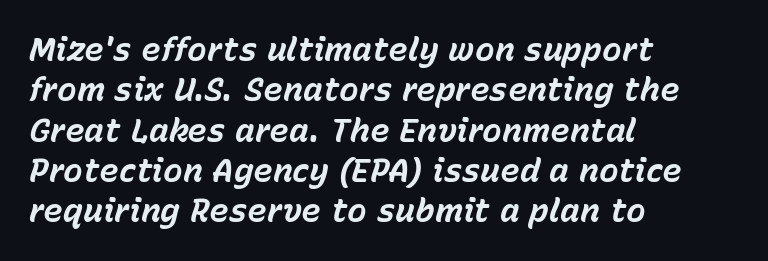
{"italic": "yes", "lean": "right", "slant_degrees": 15, "bold": "yes", "weight": "bold", "width": "normal", "stroke_contrast": "low", "x_height": "medium", "monospaced": "no", "underline": "no", "align": "left", "line_spacing_ratio": 1.22, "letter_spacing": "normal", "letter_spacing_em": 0.0, "glyph_px": 33}
